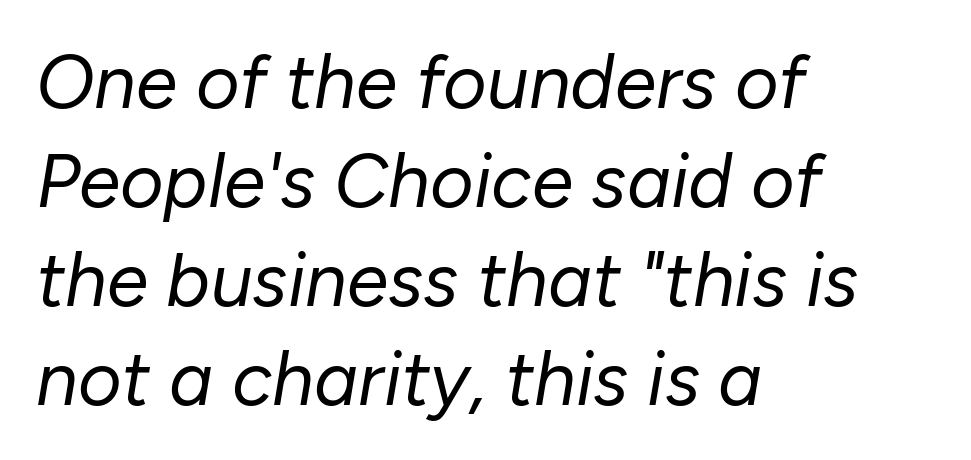
Q: Is the text bold? A: No.
Q: Is the text italic (slanted)? A: Yes, it leans right by about 10 degrees.
Q: Is the text underlined? A: No.
Q: How is the paragraph aligned? A: Left-aligned.
Q: Is the spacing between letters normal or unusually wide? A: Normal.
Q: Is the spacing between lines tight, normal or loose? A: Normal.
Q: Width (condensed, normal, or wide)? A: Normal.
Q: Stroke contrast? A: Low.
Q: x-height? A: Medium.
Q: Monospaced? A: No.
